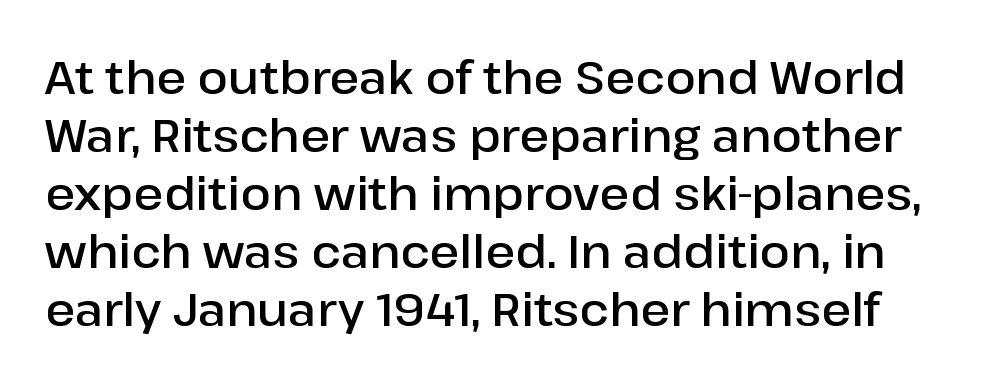
{"serif": "no", "italic": "no", "bold": "semi", "weight": "semibold", "width": "normal", "stroke_contrast": "low", "x_height": "medium", "monospaced": "no", "underline": "no", "line_spacing": "normal", "line_spacing_ratio": 1.29, "letter_spacing": "normal", "letter_spacing_em": 0.0, "glyph_px": 45}
